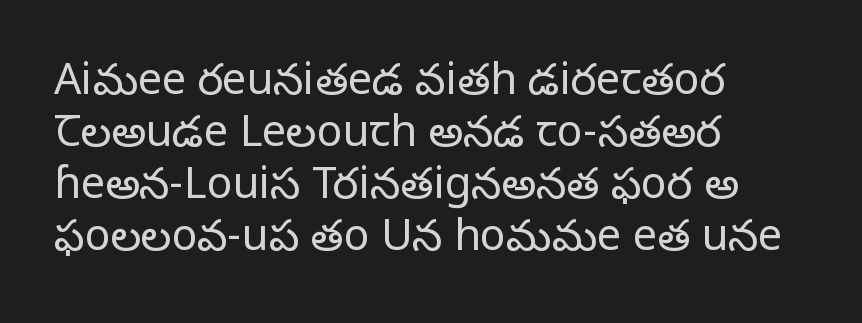
Notice how the passage keeps a crisp vertical edge on the left only. Observe the serifs anchoring each vertical stroke in this sample. Descenders are the only things crossing below the line. Stem width sits at or under what a default text font uses.
